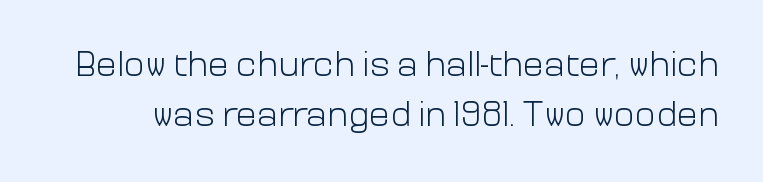
Q: Is the text bold? A: No.
Q: Is the text italic (slanted)? A: No, it is upright.
Q: Is the typeface a serif or a sans-serif typeface? A: Sans-serif.
Q: Is the text underlined? A: No.
Q: Is the spacing between letters normal or unusually wide? A: Normal.
Q: Is the spacing between lines tight, normal or loose? A: Normal.
Q: Width (condensed, normal, or wide)? A: Normal.
Q: Stroke contrast? A: Low.
Q: x-height? A: Medium.
Q: Monospaced? A: No.
